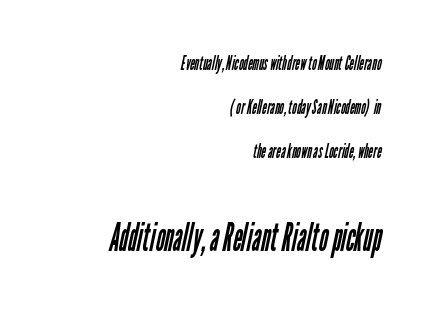
{"serif": "no", "bold": "no", "weight": "regular", "width": "condensed", "stroke_contrast": "low", "x_height": "medium", "monospaced": "no", "underline": "no", "align": "right", "line_spacing": "loose", "line_spacing_ratio": 2.2, "letter_spacing": "normal", "letter_spacing_em": 0.0, "larger_block": "second", "size_ratio": 1.95, "glyph_px": 39}
